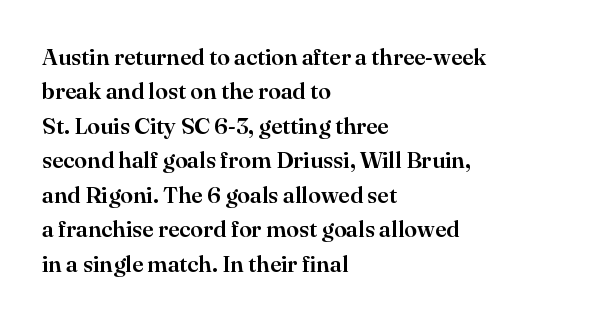
{"italic": "no", "underline": "no", "align": "left", "line_spacing": "normal", "line_spacing_ratio": 1.5, "letter_spacing": "normal", "letter_spacing_em": 0.0, "glyph_px": 23}
